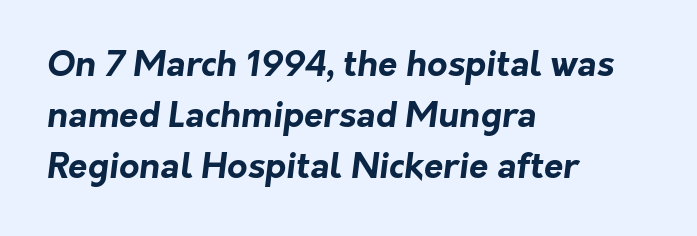
The image shows 35 px bold sans-serif type; set left-aligned, normal line spacing (1.46x), normal letter spacing, not underlined; low stroke contrast and a medium x-height.
